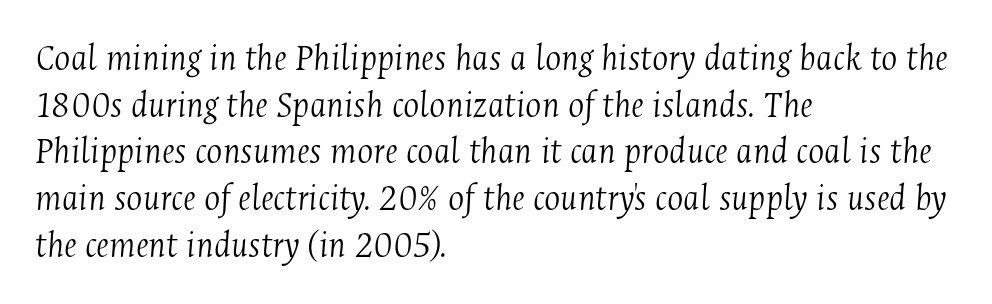
Q: Is the text bold? A: No.
Q: Is the text italic (slanted)? A: Yes, it leans right by about 4 degrees.
Q: Is the typeface a serif or a sans-serif typeface? A: Serif.
Q: Is the text underlined? A: No.
Q: How is the paragraph aligned? A: Left-aligned.
Q: Is the spacing between letters normal or unusually wide? A: Normal.
Q: Width (condensed, normal, or wide)? A: Condensed.
Q: Stroke contrast? A: Medium.
Q: x-height? A: Medium.
Q: Monospaced? A: No.
